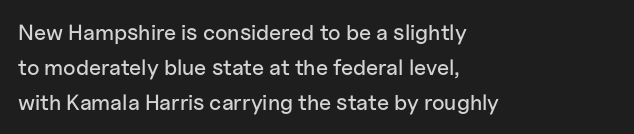
{"italic": "no", "underline": "no", "align": "left", "line_spacing": "normal", "line_spacing_ratio": 1.59, "letter_spacing": "normal", "letter_spacing_em": 0.0, "glyph_px": 22}
